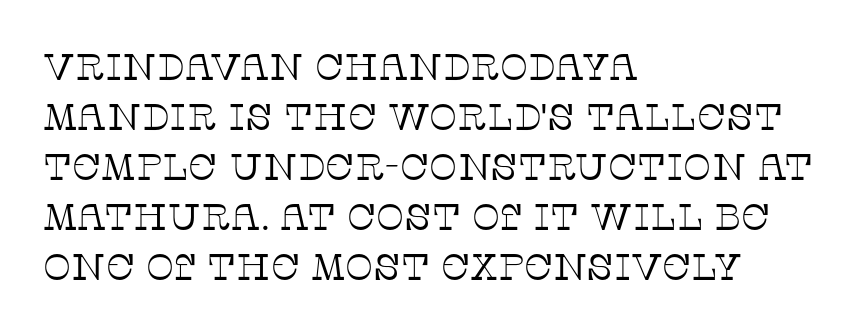
The image shows 37 px thin serif type, upright; set left-aligned, normal line spacing (1.35x), normal letter spacing, not underlined; low stroke contrast and a large x-height.
